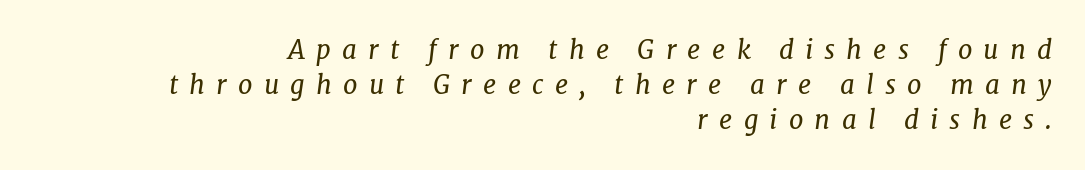
The image shows 26 px text type, italic (leaning right); set right-aligned, normal line spacing (1.34x), unusually wide letter spacing (+0.43 em), not underlined.
